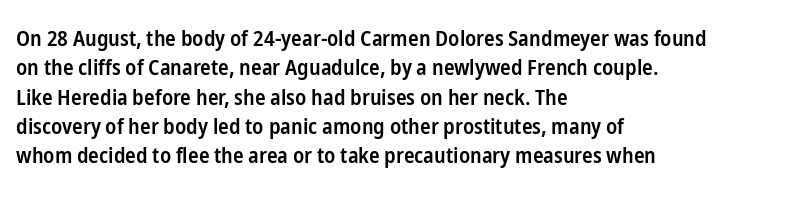
Unmarked baselines from the first word to the last. Does the copy run flush right? No — it runs flush left. Every stem runs plumb, perpendicular to the baseline. Each glyph is drawn with semibold strokes, heavier than normal yet not fully bold. The rendering keeps characters at their native spacing.
